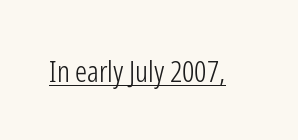
{"serif": "no", "italic": "no", "bold": "no", "weight": "light", "width": "condensed", "stroke_contrast": "low", "x_height": "medium", "monospaced": "no", "underline": "yes", "letter_spacing": "normal", "letter_spacing_em": 0.0, "glyph_px": 30}
